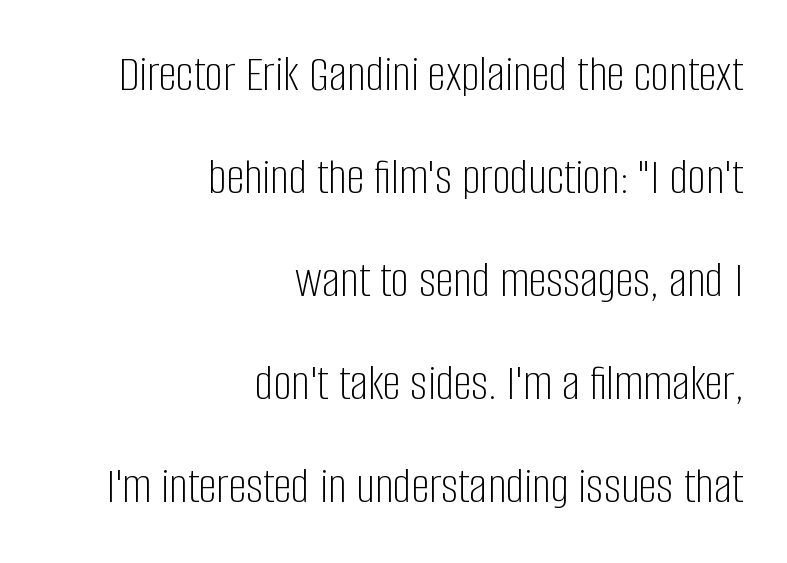
{"serif": "no", "italic": "no", "bold": "no", "weight": "light", "width": "condensed", "stroke_contrast": "low", "x_height": "large", "monospaced": "no", "underline": "no", "align": "right", "line_spacing": "loose", "line_spacing_ratio": 2.02, "letter_spacing": "normal", "letter_spacing_em": 0.0, "glyph_px": 51}
